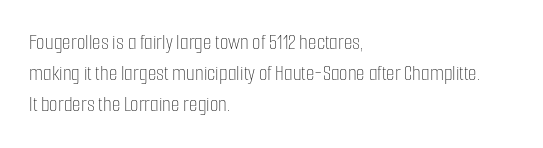
Q: Is the text bold? A: No.
Q: Is the text italic (slanted)? A: No, it is upright.
Q: Is the text underlined? A: No.
Q: How is the paragraph aligned? A: Left-aligned.
Q: Is the spacing between letters normal or unusually wide? A: Normal.
Q: Is the spacing between lines tight, normal or loose? A: Normal.
